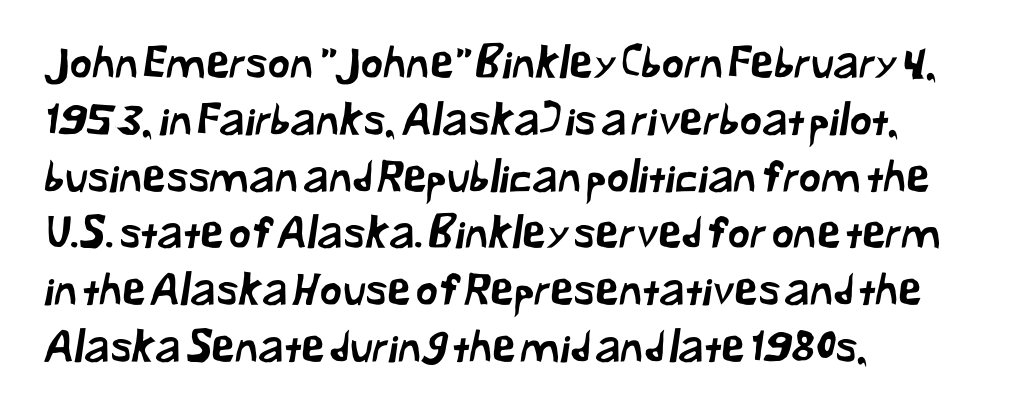
The image shows 43 px sans-serif type; set left-aligned, normal line spacing (1.32x), normal letter spacing, not underlined; low stroke contrast and a medium x-height.
